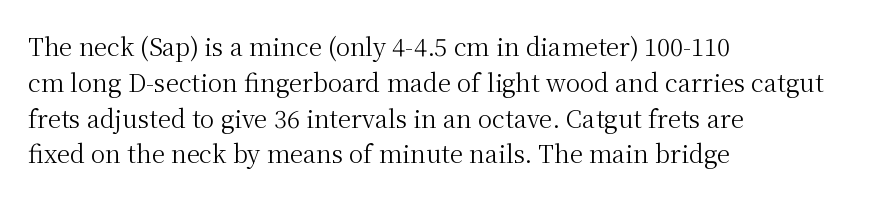
{"italic": "no", "bold": "no", "underline": "no", "align": "left", "line_spacing": "normal", "line_spacing_ratio": 1.49, "letter_spacing": "normal", "letter_spacing_em": 0.0, "glyph_px": 24}
